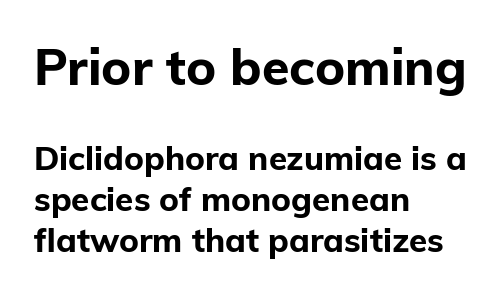
{"serif": "no", "italic": "no", "bold": "yes", "weight": "bold", "width": "normal", "stroke_contrast": "low", "x_height": "medium", "monospaced": "no", "underline": "no", "align": "left", "line_spacing_ratio": 1.24, "letter_spacing": "normal", "letter_spacing_em": 0.0, "larger_block": "first", "size_ratio": 1.52, "glyph_px": 50}
